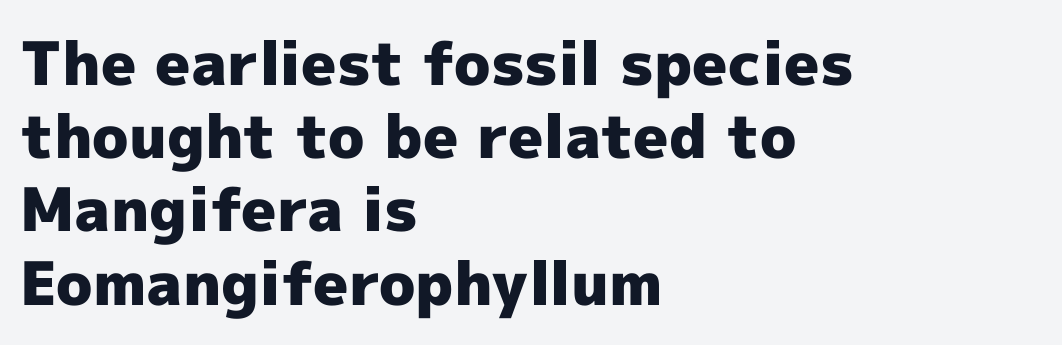
Q: Is the text bold? A: Yes.
Q: Is the text italic (slanted)? A: No, it is upright.
Q: Is the typeface a serif or a sans-serif typeface? A: Sans-serif.
Q: Is the text underlined? A: No.
Q: How is the paragraph aligned? A: Left-aligned.
Q: Is the spacing between letters normal or unusually wide? A: Normal.
Q: Width (condensed, normal, or wide)? A: Normal.
Q: x-height? A: Medium.
Q: Monospaced? A: No.
